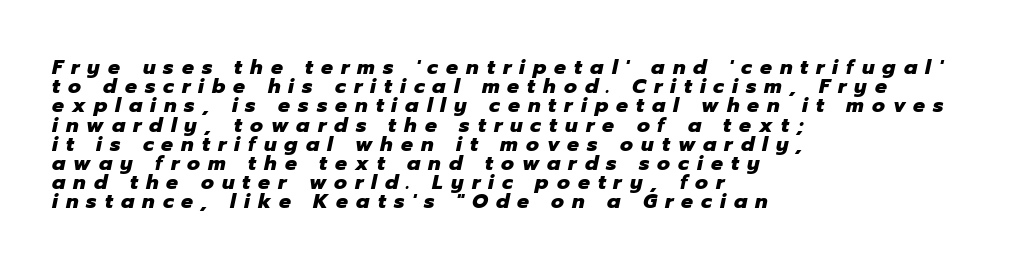
The image shows 20 px bold type, italic (leaning right); set left-aligned, tight line spacing (0.96x), unusually wide letter spacing (+0.4 em), not underlined.
